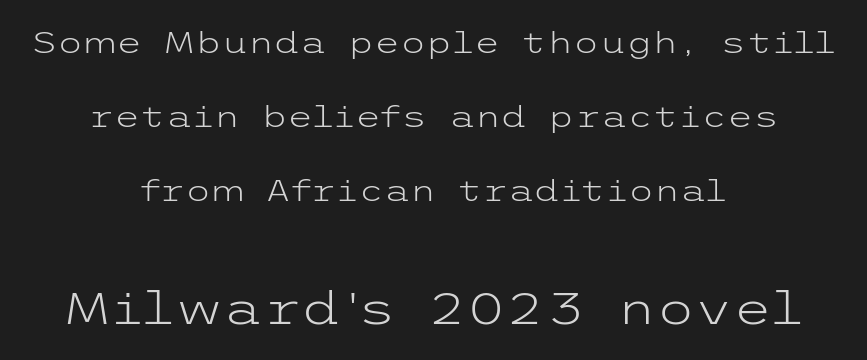
Honestly, there is no underline to notice here at all. The text was rendered using a sans face with plain stroke endings. Layout note: lines centered. Posture: straight, roman, zero tilt.
